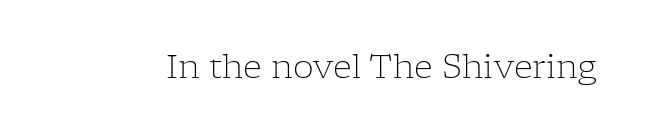
The image shows 33 px light serif type, upright; set normal letter spacing, not underlined; low stroke contrast and a medium x-height.
